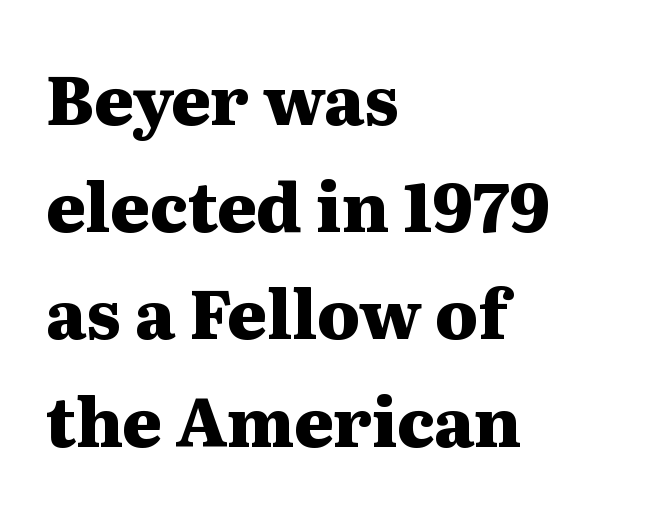
This rendering leaves character spacing at its baseline value. Old-style or modern, the face here clearly has serifs. You could not count columns in this text — the font is proportionally spaced. Line spacing here is normal.
